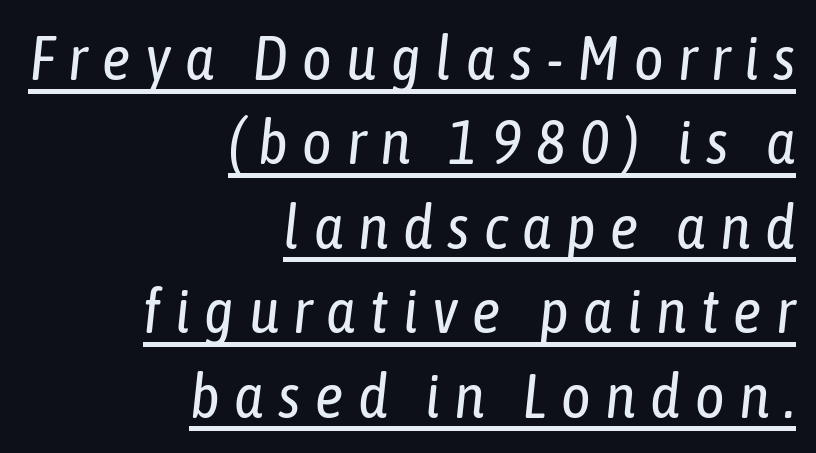
{"italic": "yes", "lean": "right", "slant_degrees": 6, "bold": "no", "weight": "regular", "width": "condensed", "stroke_contrast": "low", "x_height": "medium", "monospaced": "no", "underline": "yes", "align": "right", "line_spacing": "normal", "line_spacing_ratio": 1.34, "letter_spacing": "wide", "letter_spacing_em": 0.23, "glyph_px": 63}
